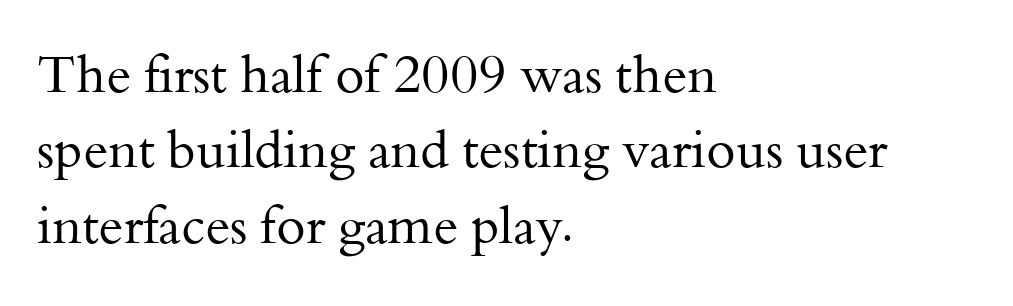
{"serif": "yes", "italic": "no", "bold": "no", "weight": "regular", "width": "normal", "stroke_contrast": "medium", "x_height": "small", "monospaced": "no", "underline": "no", "align": "left", "line_spacing": "normal", "line_spacing_ratio": 1.42, "letter_spacing": "normal", "letter_spacing_em": 0.0, "glyph_px": 53}
